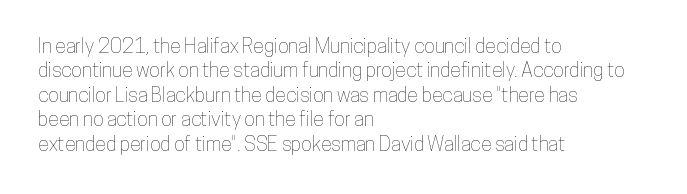
Look at the tracking — it's just the regular setting, nothing added. Horizontal alignment here is leftward, the default for most running prose. Clear beneath every line of the passage. Unlike italic type, these characters show no tilt at all.
